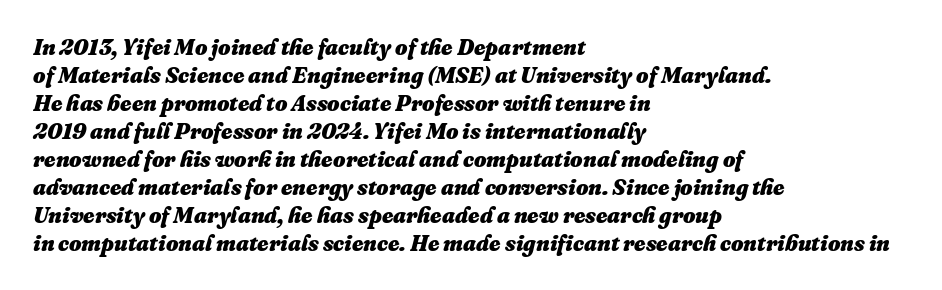
Notice how descenders clear the ascenders below comfortably — that's standard leading. What weight is shown? A full bold with thick strokes. Yep, that's italic — everything's leaning. This rendering features lettering with no underline.
